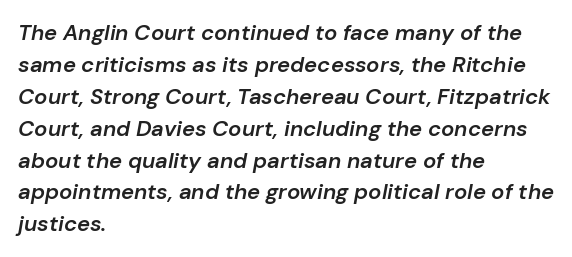
The image shows 22 px text type, italic (leaning right); set left-aligned, normal line spacing (1.45x), normal letter spacing, not underlined.
